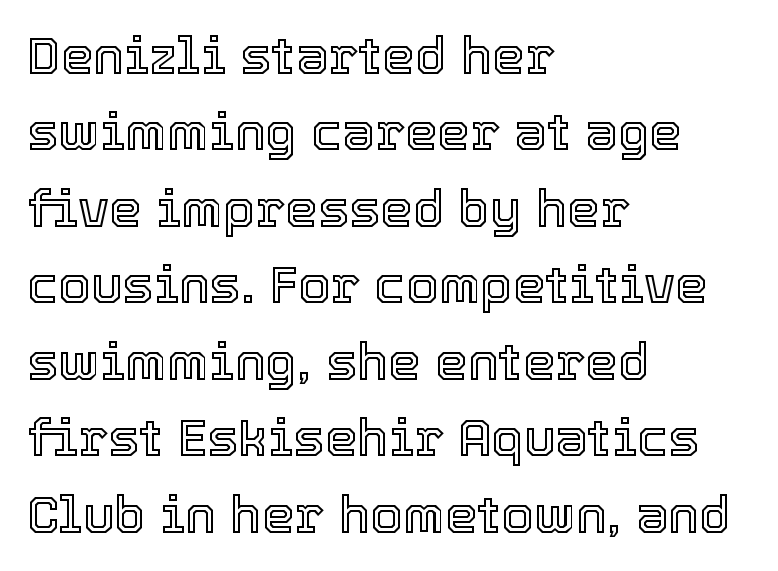
The image shows 52 px text type, upright; set left-aligned, normal line spacing (1.47x), normal letter spacing, not underlined; a medium x-height.
